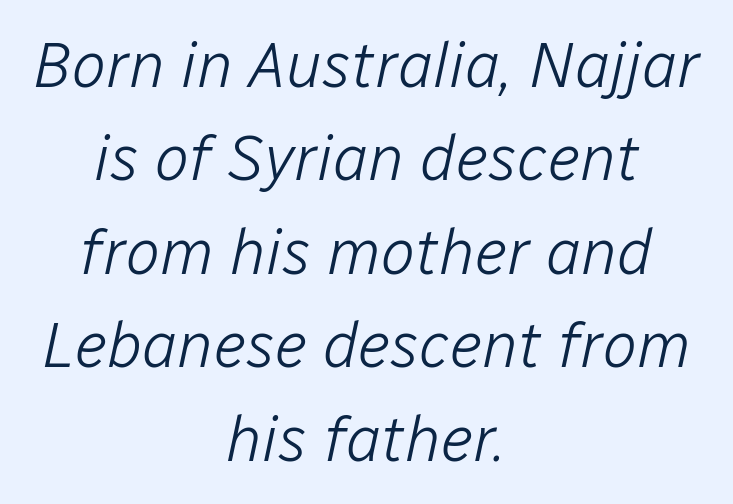
Q: Is the text bold? A: No.
Q: Is the text italic (slanted)? A: Yes, it leans right by about 12 degrees.
Q: Is the text underlined? A: No.
Q: How is the paragraph aligned? A: Centered.
Q: Is the spacing between letters normal or unusually wide? A: Normal.
Q: Is the spacing between lines tight, normal or loose? A: Normal.
Q: Width (condensed, normal, or wide)? A: Normal.
Q: Stroke contrast? A: Low.
Q: x-height? A: Medium.
Q: Monospaced? A: No.
